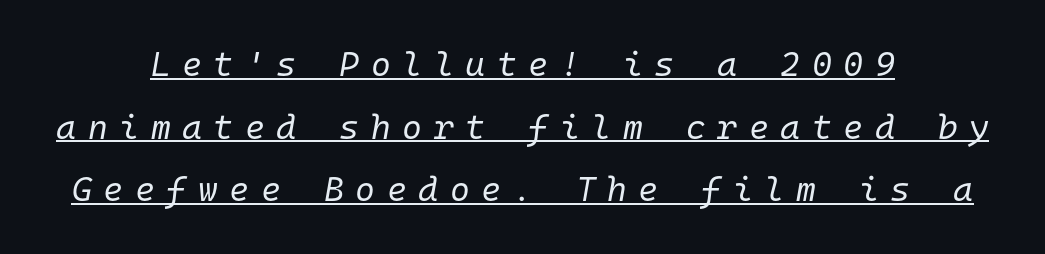
The image shows 34 px regular-weight type, italic (leaning right), monospaced; set centered, line spacing 1.84x, unusually wide letter spacing (+0.34 em), underlined; low stroke contrast and a medium x-height.
